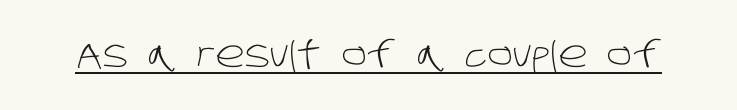
The image shows 37 px light sans-serif type; set normal letter spacing, underlined; low stroke contrast and a large x-height.
